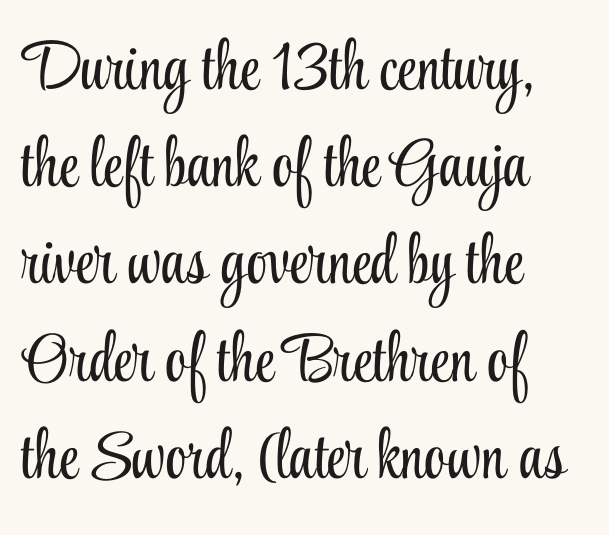
The image shows 68 px light, condensed serif type; set left-aligned, normal line spacing (1.43x), normal letter spacing, not underlined; low stroke contrast and a small x-height.
